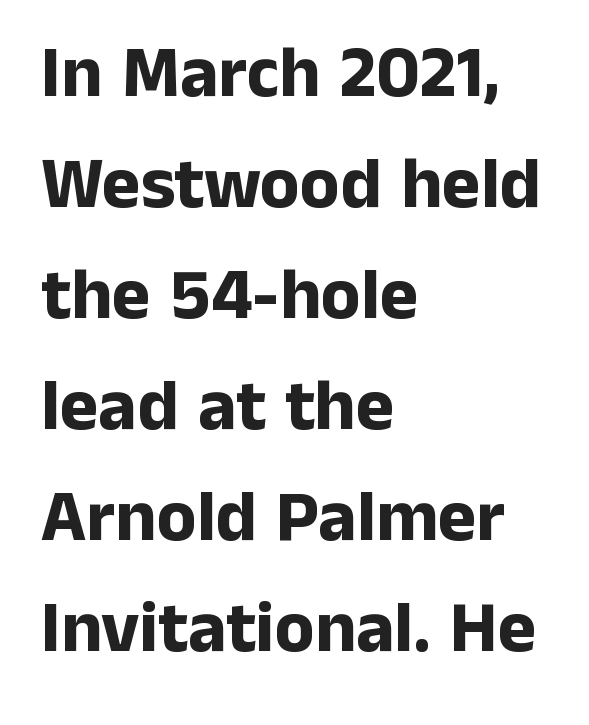
Check under the words: just untouched page. The rag falls on the right side of this text block. You could not count columns in this text — the font is proportionally spaced. When letters stand straight like this, we call the style roman or upright. What kind of face is this? One without serifs — a sans. Its strokes are broad and dark, the hallmark of bold type.
